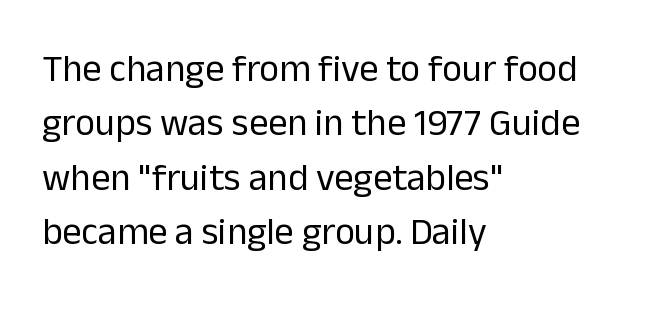
The image shows 38 px regular-weight sans-serif type, upright; set left-aligned, normal line spacing (1.43x), normal letter spacing, not underlined; low stroke contrast and a medium x-height.
